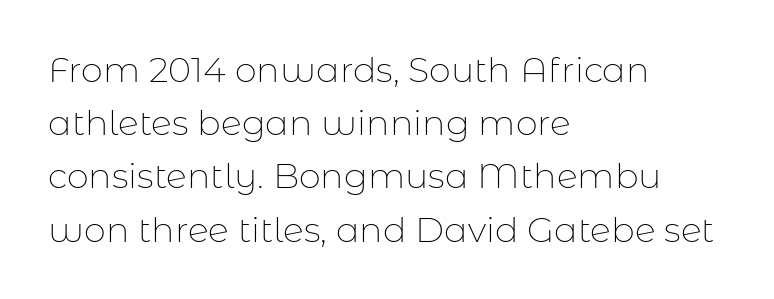
{"serif": "no", "italic": "no", "bold": "no", "weight": "thin", "width": "normal", "stroke_contrast": "low", "x_height": "medium", "monospaced": "no", "underline": "no", "align": "left", "line_spacing": "normal", "line_spacing_ratio": 1.52, "letter_spacing": "normal", "letter_spacing_em": 0.0, "glyph_px": 35}
